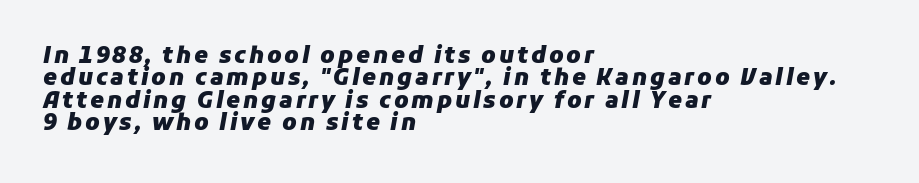
Does the copy run flush right? No — it runs flush left. The block of text is dense from top to bottom, with scant space between rows. Style check: oblique. The characters look thick and weighty, a clear bold. The space beneath each line is pristine and unruled.
